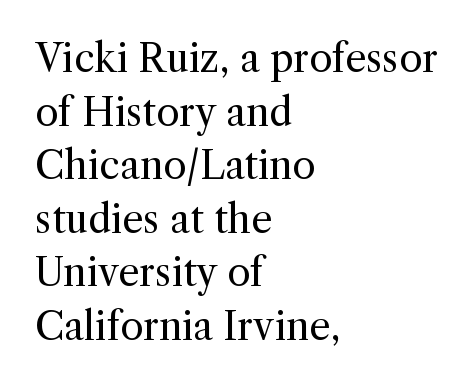
The line texture is even and compact thanks to regular tracking. The foot of each line stays bare and open. Honestly, the row spacing looks completely unremarkable. Weight class: somewhere from thin through regular. Unlike italic type, these characters show no tilt at all.
